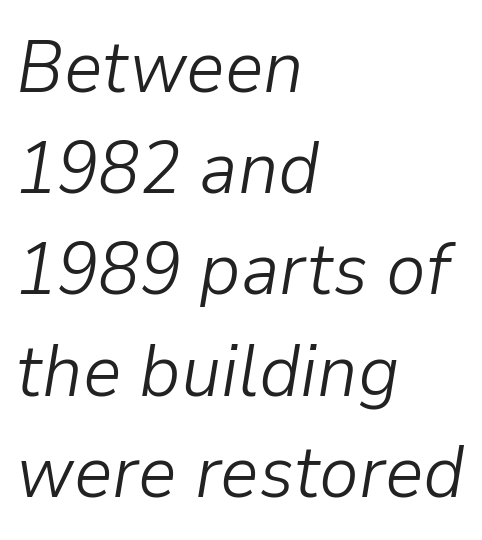
Q: Is the text bold? A: No.
Q: Is the text italic (slanted)? A: Yes, it leans right by about 9 degrees.
Q: Is the text underlined? A: No.
Q: How is the paragraph aligned? A: Left-aligned.
Q: Is the spacing between letters normal or unusually wide? A: Normal.
Q: Is the spacing between lines tight, normal or loose? A: Normal.
Q: Width (condensed, normal, or wide)? A: Normal.
Q: Stroke contrast? A: Low.
Q: x-height? A: Medium.
Q: Monospaced? A: No.
